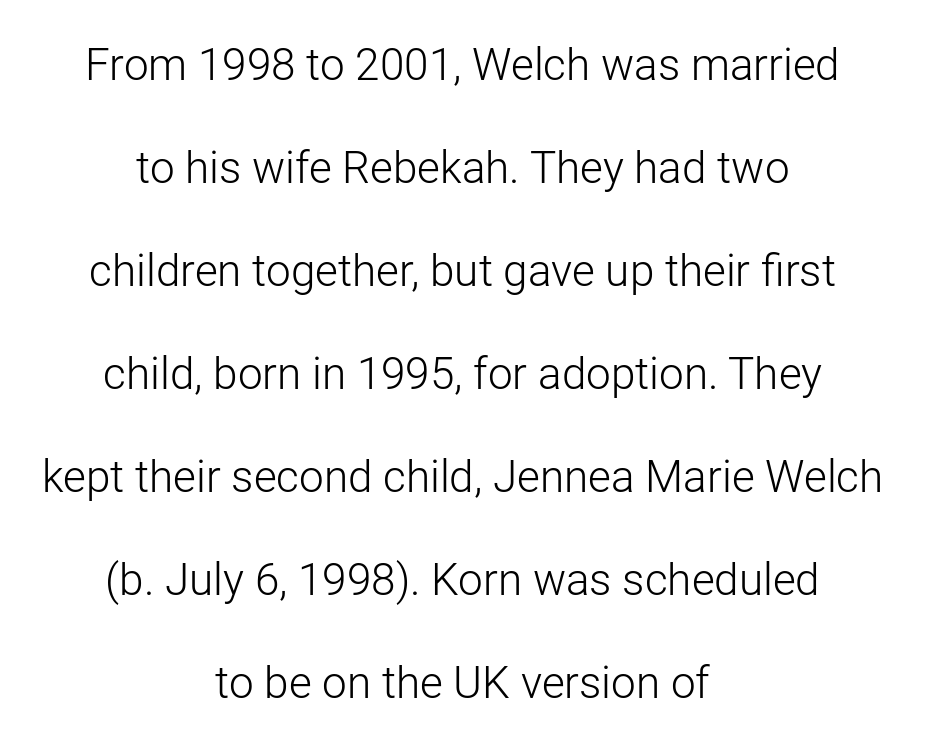
{"serif": "no", "italic": "no", "bold": "no", "weight": "light", "width": "normal", "stroke_contrast": "low", "x_height": "medium", "monospaced": "no", "underline": "no", "align": "center", "line_spacing": "loose", "line_spacing_ratio": 2.34, "letter_spacing": "normal", "letter_spacing_em": 0.0, "glyph_px": 44}
